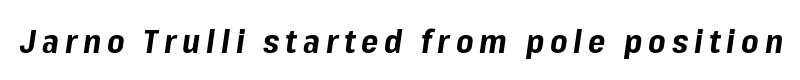
{"italic": "yes", "lean": "right", "slant_degrees": 8, "bold": "yes", "weight": "bold", "width": "normal", "stroke_contrast": "low", "x_height": "medium", "monospaced": "no", "underline": "no", "glyph_px": 33}
